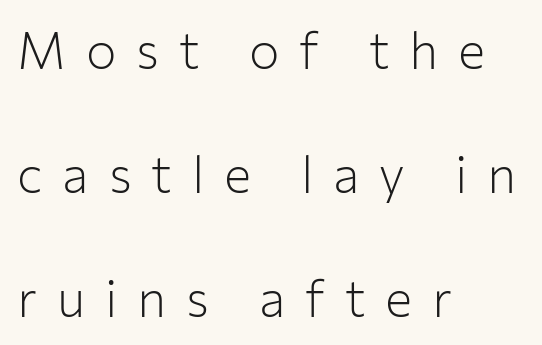
This rendering uses left alignment, leaving the right contour irregular. Each letter keeps its own natural width here, so spacing adapts to shape. Weight: regular or lighter. Quick note: underline off. The specimen reads as upright at a glance.
